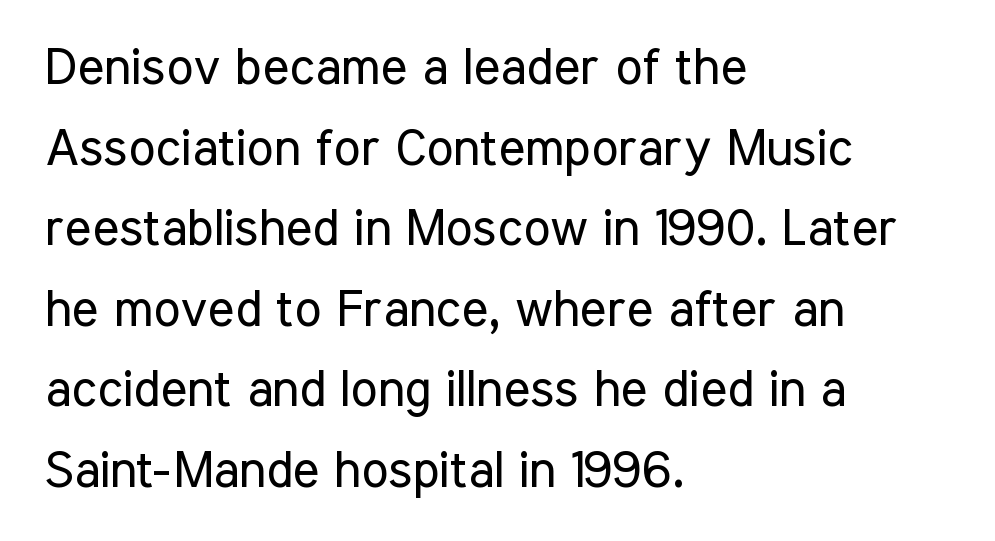
The glyphs are unaccompanied by any horizontal stroke below them. Caption: face not bold, strokes unweighted. In terms of leading, this rendering sits right in the middle. This sample uses plain, unmodified letter spacing.
